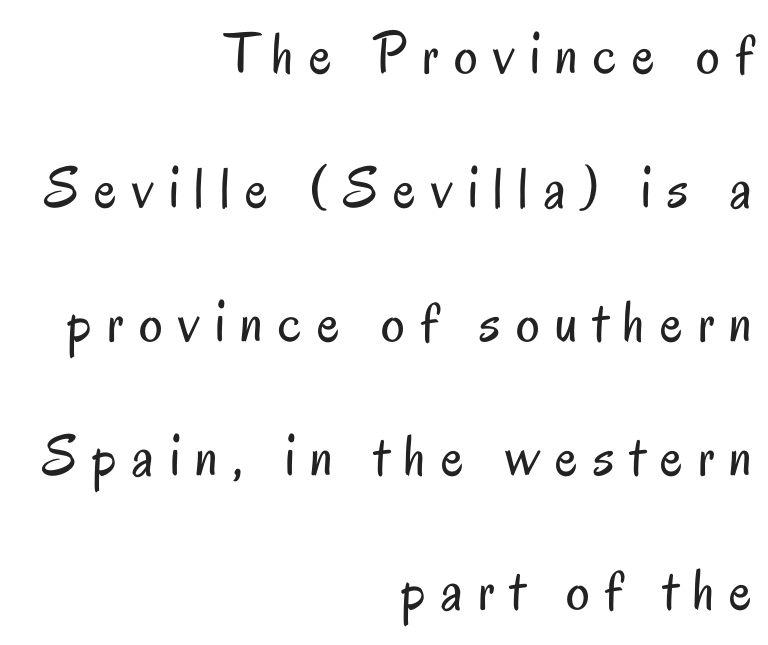
{"serif": "no", "italic": "no", "bold": "no", "weight": "regular", "width": "condensed", "stroke_contrast": "low", "x_height": "small", "monospaced": "no", "underline": "no", "align": "right", "line_spacing": "loose", "line_spacing_ratio": 2.27, "letter_spacing": "wide", "letter_spacing_em": 0.26, "glyph_px": 59}
